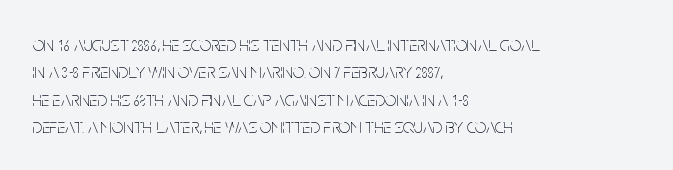
The image shows 20 px text type, upright; set left-aligned, normal line spacing (1.37x), normal letter spacing, not underlined.
